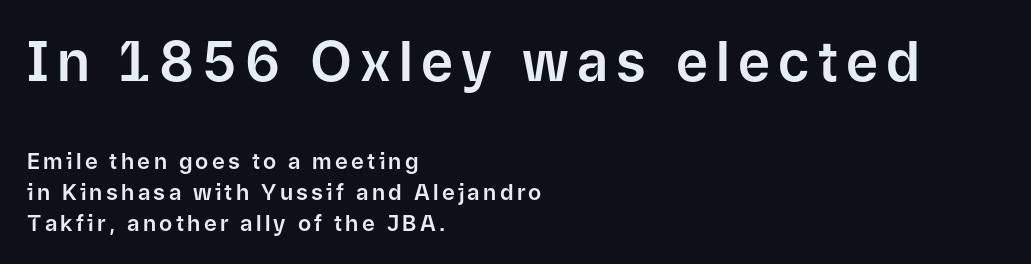
{"serif": "no", "italic": "no", "width": "normal", "stroke_contrast": "low", "x_height": "medium", "monospaced": "no", "underline": "no", "align": "left", "line_spacing": "normal", "line_spacing_ratio": 1.39, "larger_block": "first", "size_ratio": 2.5, "glyph_px": 55}
